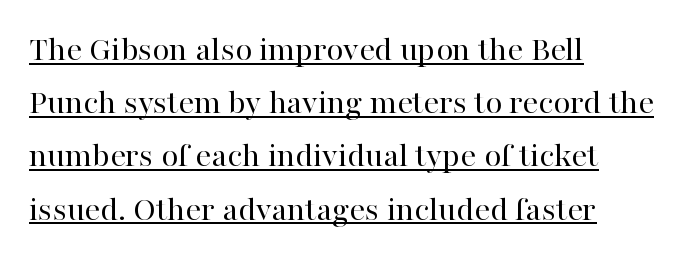
The image shows 35 px regular-weight serif type, upright; set left-aligned, normal line spacing (1.52x), normal letter spacing, underlined; high stroke contrast and a medium x-height.
